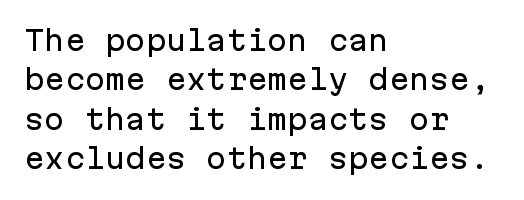
Rule under the text: the space is simply empty. The passage is arranged the way most books set body copy — flush left. This is the regular roman posture of the typeface. Default kerning and tracking; the words read as compact shapes.
